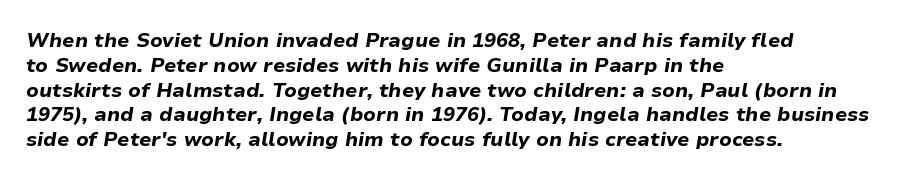
Q: Is the text bold? A: Yes.
Q: Is the text italic (slanted)? A: Yes, it leans right by about 9 degrees.
Q: Is the text underlined? A: No.
Q: How is the paragraph aligned? A: Left-aligned.
Q: Is the spacing between letters normal or unusually wide? A: Normal.
